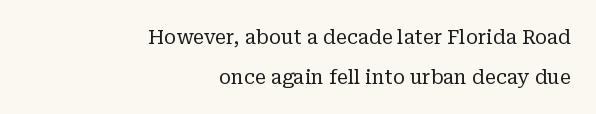
The image shows 20 px text type, upright; set right-aligned, loose line spacing (2.0x), normal letter spacing, not underlined.
